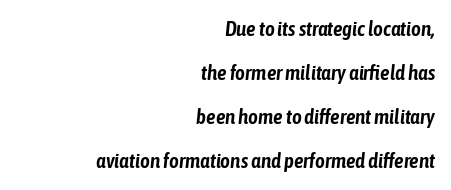
The letters are slanted; this is an italic face. Whoever set this chose breathing room over compactness in the vertical rhythm. Reading down the block, your eye finds every line finishing at a fixed right position. Each row of text sits above clean, open space. No extra tracking has been applied to these lines.
